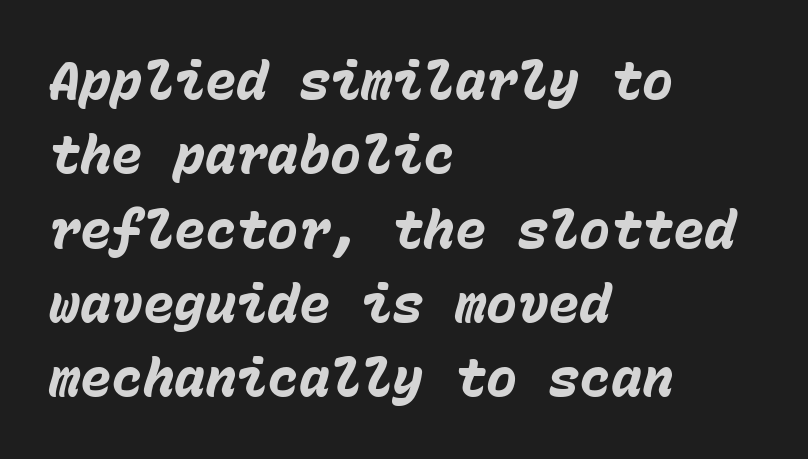
Q: Is the text bold? A: Yes.
Q: Is the text italic (slanted)? A: Yes, it leans right by about 15 degrees.
Q: Is the text underlined? A: No.
Q: How is the paragraph aligned? A: Left-aligned.
Q: Is the spacing between letters normal or unusually wide? A: Normal.
Q: Is the spacing between lines tight, normal or loose? A: Normal.
Q: Width (condensed, normal, or wide)? A: Normal.
Q: Stroke contrast? A: Low.
Q: x-height? A: Medium.
Q: Monospaced? A: Yes.
